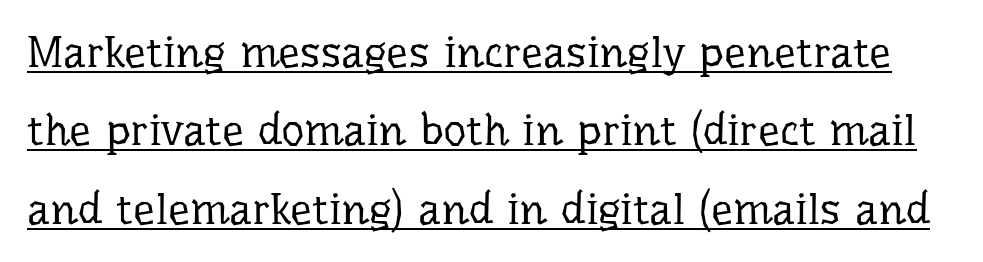
The designer went with a serif here, giving each stem small feet. Default kerning and tracking; the words read as compact shapes. Quick note: not italic, upright. Students, observe the line beneath the letters — that is underlining. Note the varied advance widths — an 'i' is clearly narrower than an 'm'. The passage shown is not bold in any degree.
